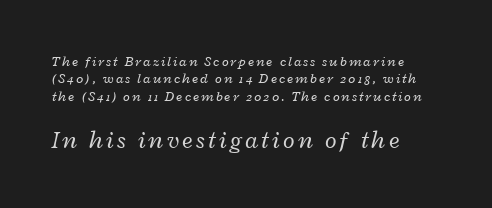
The passage shown begins with its smaller block and ends with its larger one. The text block is weighted toward the left margin, trailing off unevenly rightward. The space beneath each line is pristine and unruled. Vertical stems look standard width or narrower in stroke. The lettering tilts uniformly, giving the passage an italic look. Leading matches the norm, producing a regular column.
